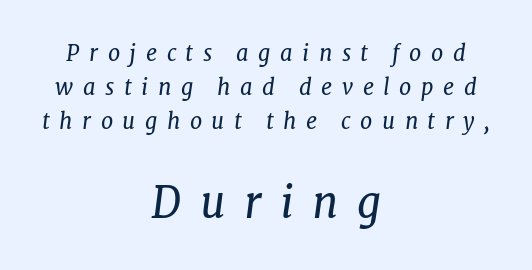
Is the lower block the larger one? Yes — the lower block carries the bigger type. Bold? No — there's no thickening of the strokes. The baseline area is clear. Inter-character spacing is expanded well beyond the font's built-in metrics. Proportional: the letters do not fall into vertical columns. The lines are quadded center.
